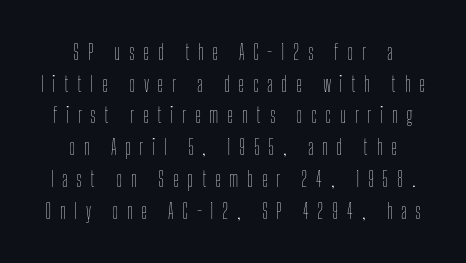
The image shows 21 px text type, upright; set centered, normal line spacing (1.51x), unusually wide letter spacing (+0.4 em), not underlined.
